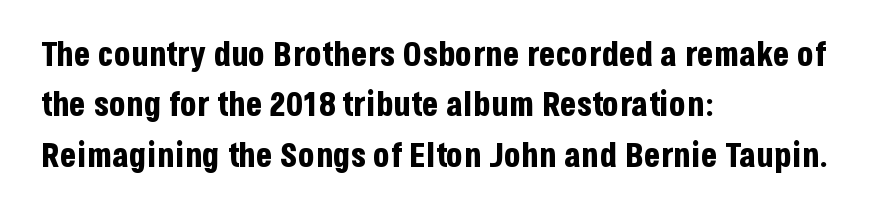
Q: Is the text bold? A: Yes.
Q: Is the text italic (slanted)? A: No, it is upright.
Q: Is the typeface a serif or a sans-serif typeface? A: Sans-serif.
Q: Is the text underlined? A: No.
Q: How is the paragraph aligned? A: Left-aligned.
Q: Is the spacing between letters normal or unusually wide? A: Normal.
Q: Is the spacing between lines tight, normal or loose? A: Normal.
Q: Width (condensed, normal, or wide)? A: Condensed.
Q: Stroke contrast? A: Low.
Q: x-height? A: Large.
Q: Monospaced? A: No.
